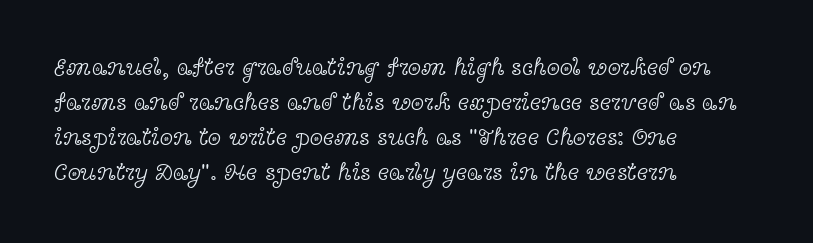
{"bold": "no", "underline": "no", "align": "left", "line_spacing": "normal", "line_spacing_ratio": 1.46, "letter_spacing": "normal", "letter_spacing_em": 0.0, "glyph_px": 24}
